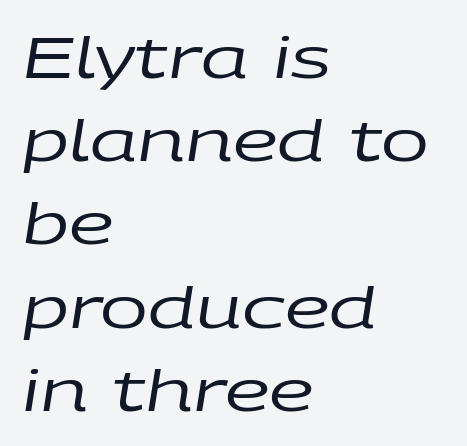
The image shows 57 px regular-weight, wide type, italic (leaning right); set left-aligned, normal line spacing (1.46x), normal letter spacing, not underlined; low stroke contrast and a large x-height.
